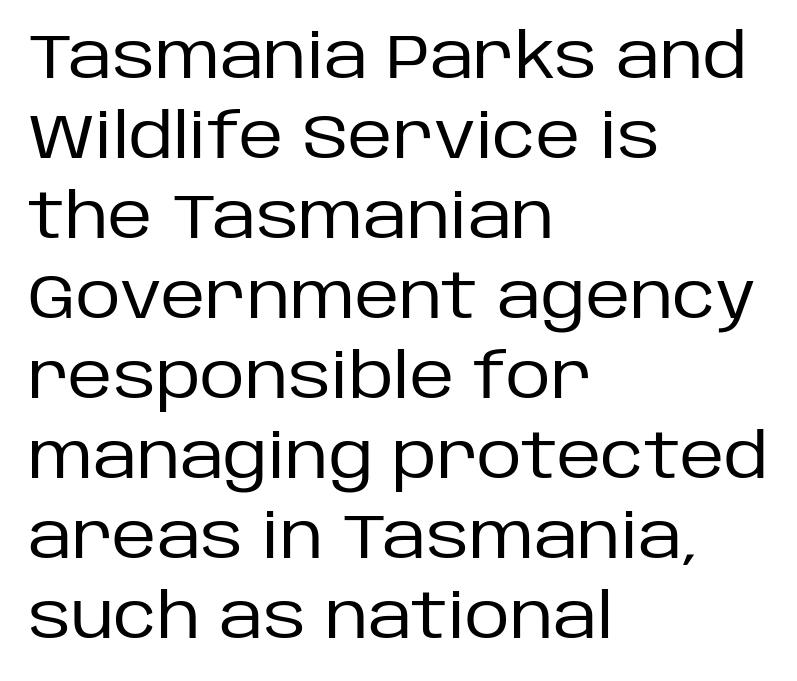
{"serif": "no", "italic": "no", "bold": "no", "weight": "regular", "width": "normal", "stroke_contrast": "low", "x_height": "large", "monospaced": "no", "underline": "no", "align": "left", "line_spacing": "normal", "line_spacing_ratio": 1.29, "letter_spacing": "normal", "letter_spacing_em": 0.0, "glyph_px": 62}
